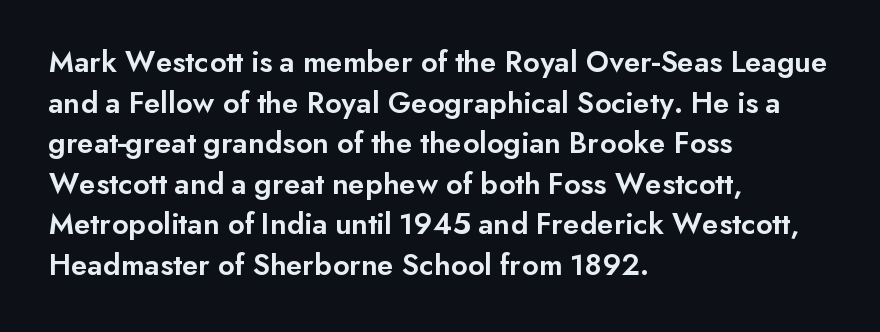
Q: Is the text bold? A: Semi-bold.
Q: Is the text italic (slanted)? A: No, it is upright.
Q: Is the typeface a serif or a sans-serif typeface? A: Sans-serif.
Q: Is the text underlined? A: No.
Q: How is the paragraph aligned? A: Left-aligned.
Q: Is the spacing between letters normal or unusually wide? A: Normal.
Q: Is the spacing between lines tight, normal or loose? A: Normal.
Q: Width (condensed, normal, or wide)? A: Normal.
Q: Stroke contrast? A: Low.
Q: x-height? A: Small.
Q: Monospaced? A: No.
